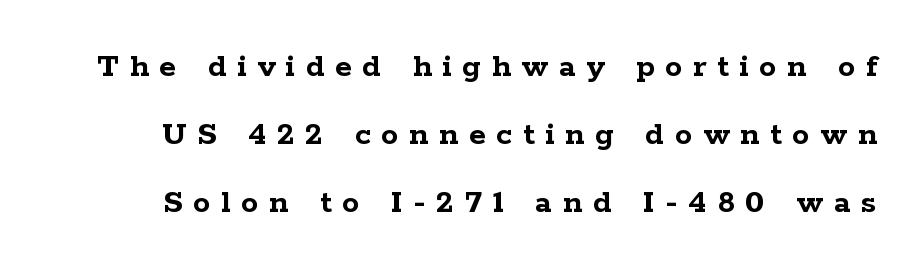
{"serif": "yes", "italic": "no", "bold": "yes", "weight": "semibold", "width": "wide", "stroke_contrast": "low", "x_height": "medium", "monospaced": "no", "underline": "no", "line_spacing": "loose", "line_spacing_ratio": 1.95, "letter_spacing": "wide", "letter_spacing_em": 0.3, "glyph_px": 35}
